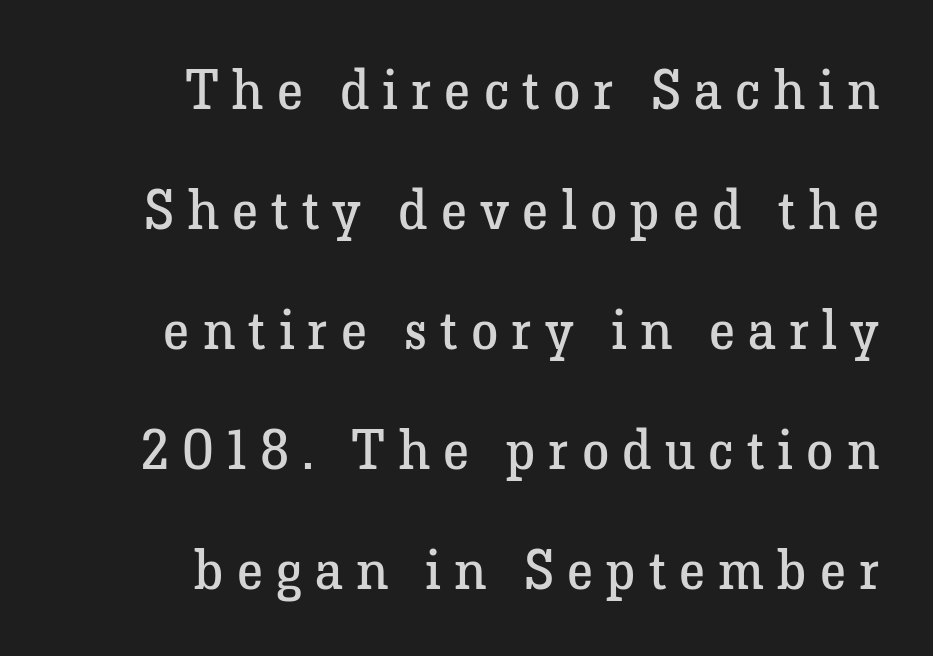
Display-style spreading of the glyphs; the letterfit is very open. You could not count columns in this text — the font is proportionally spaced. The strokes are not fattened; the text isn't bold. Descenders hang freely into open space. You can tell it's not italic because the verticals are truly vertical.
